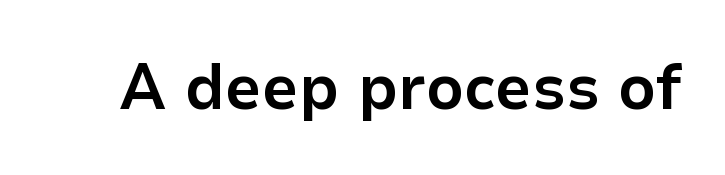
The image shows 65 px bold sans-serif type, upright; set normal letter spacing, not underlined; low stroke contrast and a medium x-height.
